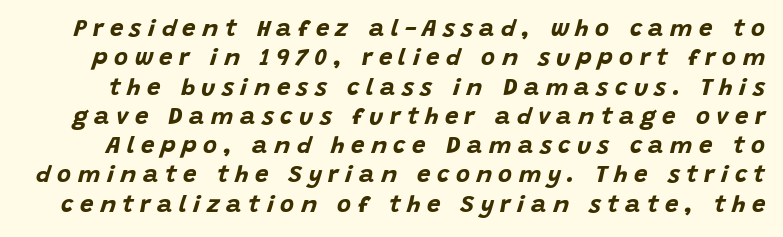
{"italic": "yes", "lean": "right", "slant_degrees": 15, "bold": "yes", "underline": "no", "line_spacing_ratio": 1.22, "letter_spacing": "wide", "letter_spacing_em": 0.27, "glyph_px": 24}
